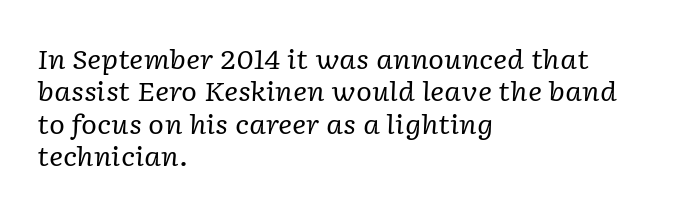
The whole block is typeset with a tilt. Look at the tracking — it's just the regular setting, nothing added. The lines are quadded left. The passage shown is not bold in any degree. Underline: absent.
